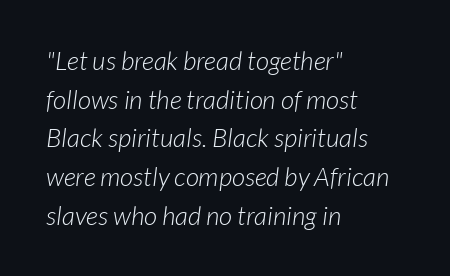
The image shows 26 px text type; set left-aligned, normal line spacing (1.49x), normal letter spacing, not underlined.
